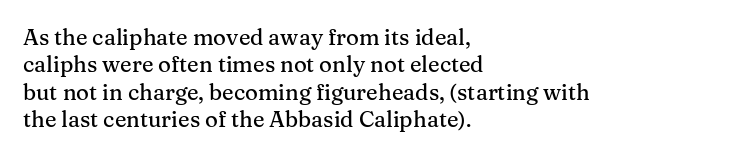
Q: Is the text italic (slanted)? A: No, it is upright.
Q: Is the text underlined? A: No.
Q: How is the paragraph aligned? A: Left-aligned.
Q: Is the spacing between letters normal or unusually wide? A: Normal.
Q: Is the spacing between lines tight, normal or loose? A: Normal.
